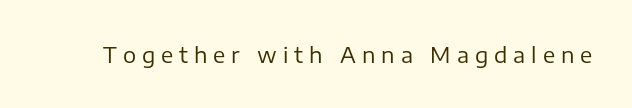
The image shows 22 px text type, upright; set unusually wide letter spacing (+0.27 em), not underlined.
